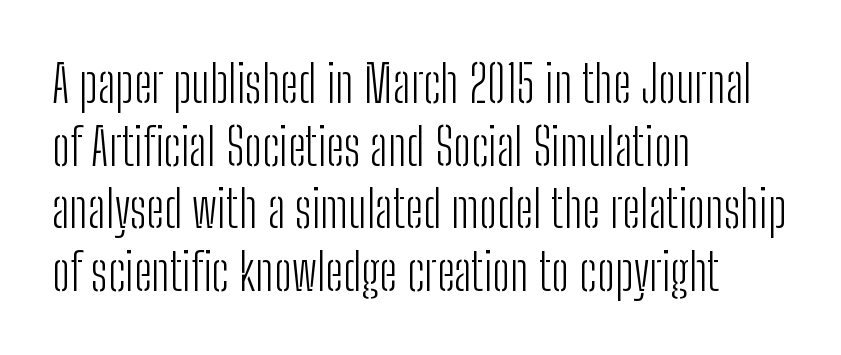
{"serif": "no", "italic": "no", "bold": "no", "weight": "light", "width": "condensed", "stroke_contrast": "low", "x_height": "medium", "monospaced": "no", "underline": "no", "align": "left", "line_spacing_ratio": 1.23, "letter_spacing": "normal", "letter_spacing_em": 0.0, "glyph_px": 51}
